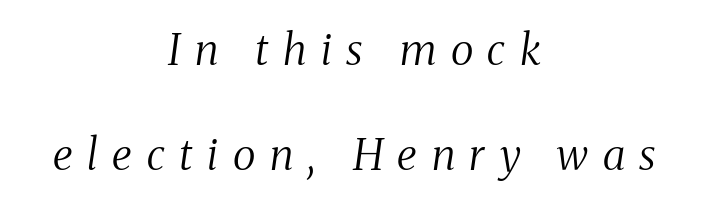
{"serif": "yes", "italic": "yes", "lean": "right", "slant_degrees": 8, "bold": "no", "weight": "regular", "width": "condensed", "stroke_contrast": "medium", "x_height": "medium", "monospaced": "no", "underline": "no", "align": "center", "line_spacing": "loose", "line_spacing_ratio": 2.45, "letter_spacing": "wide", "letter_spacing_em": 0.34, "glyph_px": 43}
